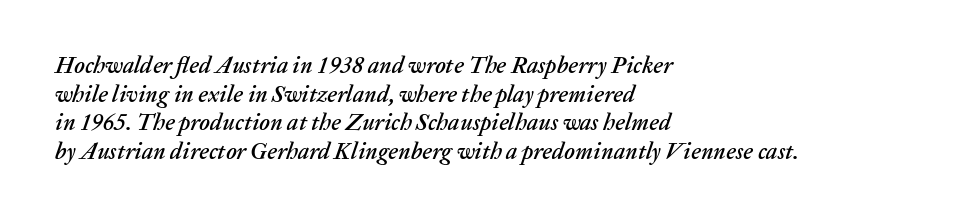
The image shows 23 px text type, italic (leaning right); set left-aligned, line spacing 1.24x, normal letter spacing, not underlined.
